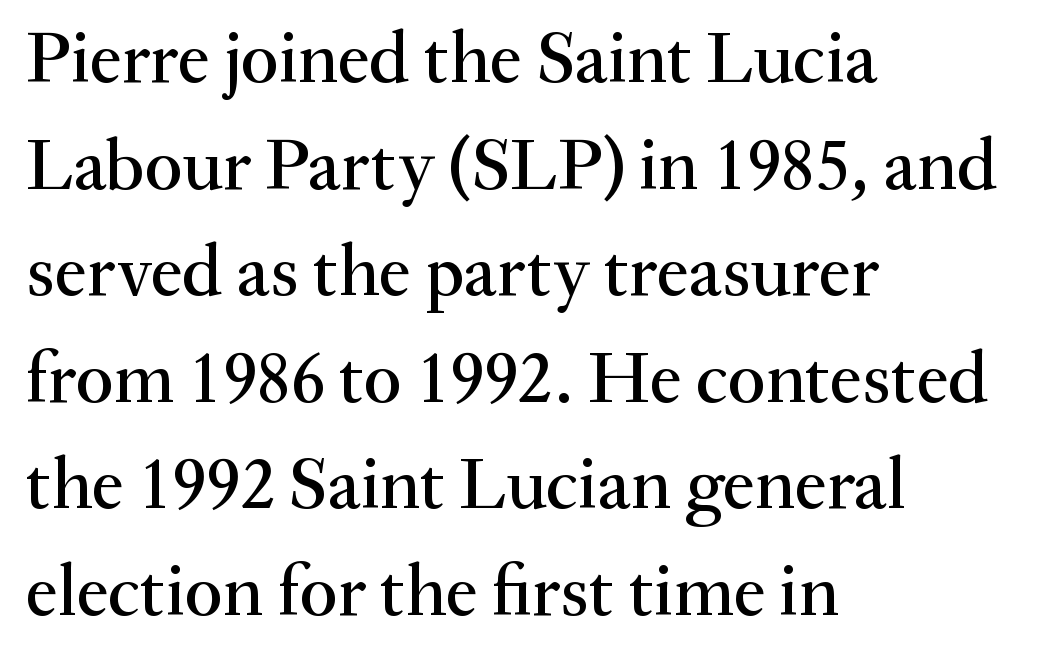
Q: Is the text italic (slanted)? A: No, it is upright.
Q: Is the typeface a serif or a sans-serif typeface? A: Serif.
Q: Is the text underlined? A: No.
Q: How is the paragraph aligned? A: Left-aligned.
Q: Is the spacing between letters normal or unusually wide? A: Normal.
Q: Is the spacing between lines tight, normal or loose? A: Normal.
Q: Width (condensed, normal, or wide)? A: Normal.
Q: Stroke contrast? A: Medium.
Q: x-height? A: Small.
Q: Monospaced? A: No.
